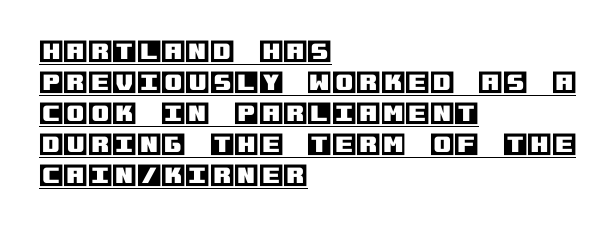
In CSS terms this would be text-align: left. The letterforms sit shoulder to shoulder at normal distance. This is roman type, the default non-slanted kind. Quick note: underline on.
